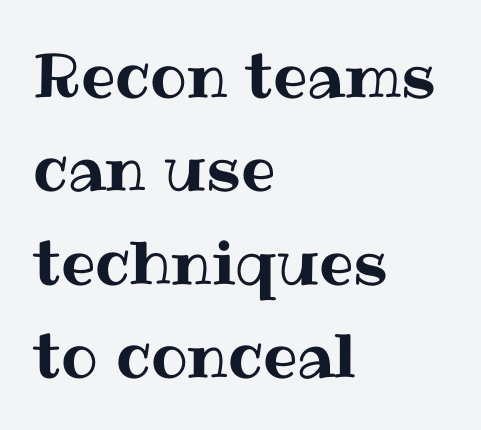
Q: Is the text italic (slanted)? A: No, it is upright.
Q: Is the text underlined? A: No.
Q: How is the paragraph aligned? A: Left-aligned.
Q: Is the spacing between letters normal or unusually wide? A: Normal.
Q: Is the spacing between lines tight, normal or loose? A: Normal.
Q: Width (condensed, normal, or wide)? A: Normal.
Q: Stroke contrast? A: Medium.
Q: x-height? A: Medium.
Q: Monospaced? A: No.
